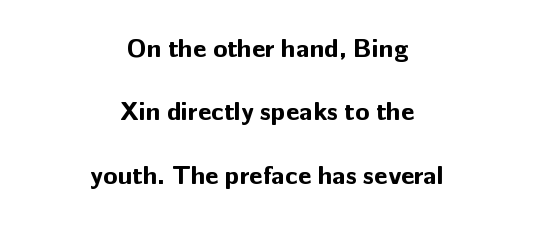
Q: Is the text bold? A: Yes.
Q: Is the text italic (slanted)? A: No, it is upright.
Q: Is the text underlined? A: No.
Q: How is the paragraph aligned? A: Centered.
Q: Is the spacing between letters normal or unusually wide? A: Normal.
Q: Is the spacing between lines tight, normal or loose? A: Loose.
